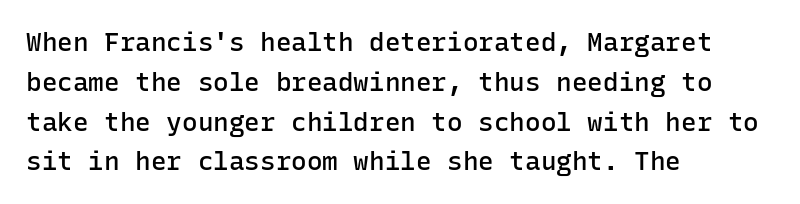
{"italic": "no", "bold": "semi", "underline": "no", "align": "left", "line_spacing": "normal", "line_spacing_ratio": 1.53, "letter_spacing": "normal", "letter_spacing_em": 0.0, "glyph_px": 26}
